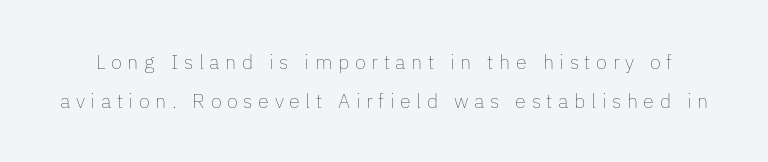
{"italic": "no", "bold": "no", "underline": "no", "line_spacing": "loose", "line_spacing_ratio": 1.95, "letter_spacing": "wide", "letter_spacing_em": 0.28, "glyph_px": 20}
